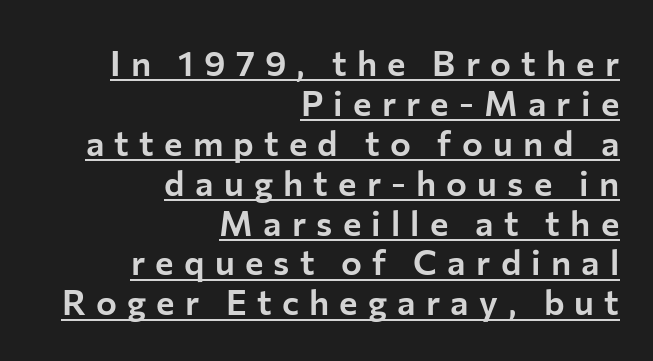
The image shows 35 px sans-serif type, upright; set right-aligned, tight line spacing (1.14x), unusually wide letter spacing (+0.29 em), underlined; low stroke contrast and a medium x-height.
